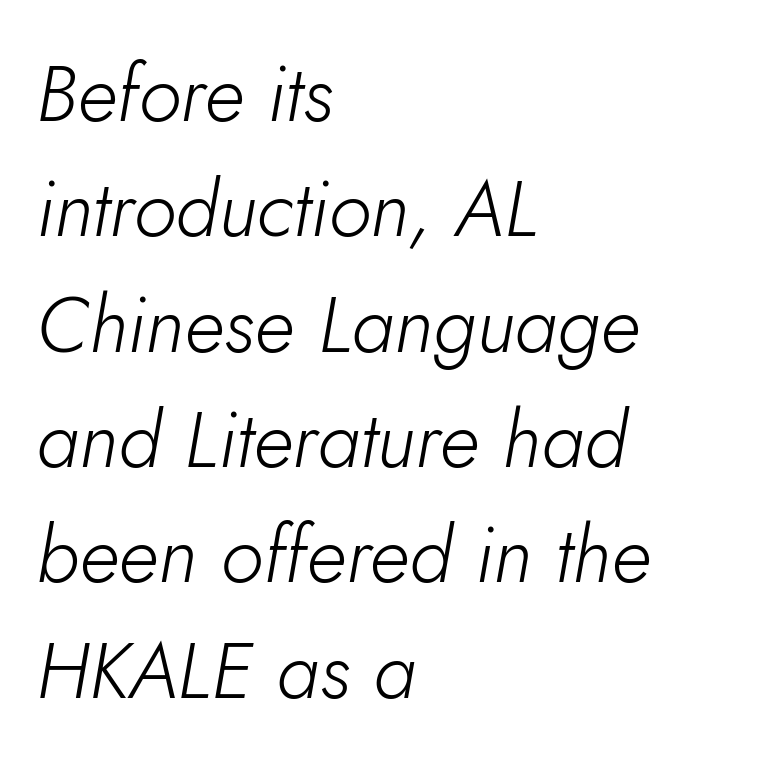
{"italic": "yes", "lean": "right", "slant_degrees": 10, "bold": "no", "weight": "light", "width": "normal", "stroke_contrast": "low", "x_height": "small", "monospaced": "no", "underline": "no", "align": "left", "line_spacing": "normal", "line_spacing_ratio": 1.46, "letter_spacing": "normal", "letter_spacing_em": 0.0, "glyph_px": 79}
